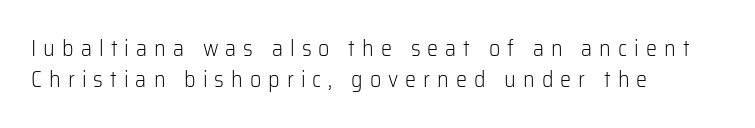
Q: Is the text bold? A: No.
Q: Is the text italic (slanted)? A: No, it is upright.
Q: Is the text underlined? A: No.
Q: How is the paragraph aligned? A: Left-aligned.
Q: Is the spacing between letters normal or unusually wide? A: Unusually wide.
Q: Is the spacing between lines tight, normal or loose? A: Normal.
